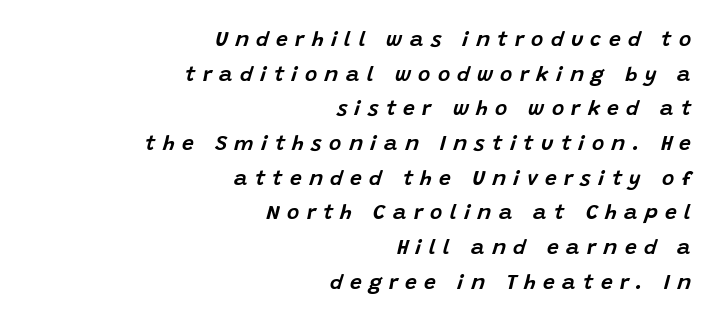
The rag falls on the left side of this text block. You can tell it's italic because the verticals aren't actually vertical. Inter-character spacing is expanded well beyond the font's built-in metrics. Is there much room between lines? A standard amount, neither cramped nor airy.
